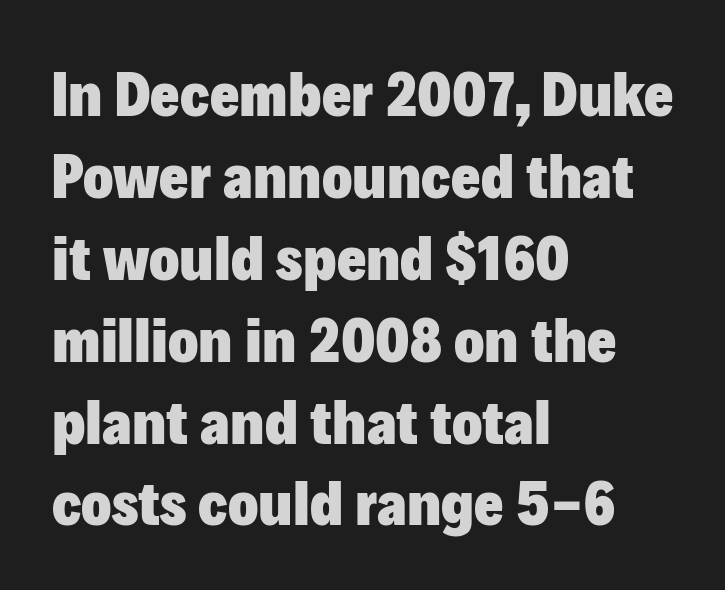
The image shows 63 px heavy sans-serif type, upright; set left-aligned, normal line spacing (1.3x), normal letter spacing, not underlined; low stroke contrast and a medium x-height.
